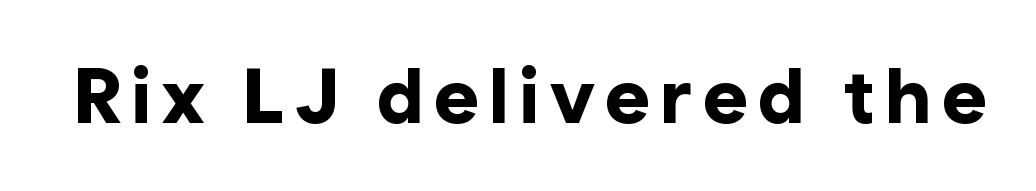
Unlike a traditional serif, this face leaves its strokes unadorned. Upright lettering throughout. Proportional: the letters do not fall into vertical columns. Emphasis by weight is at full strength: bold. Bare-footed words on every line.
